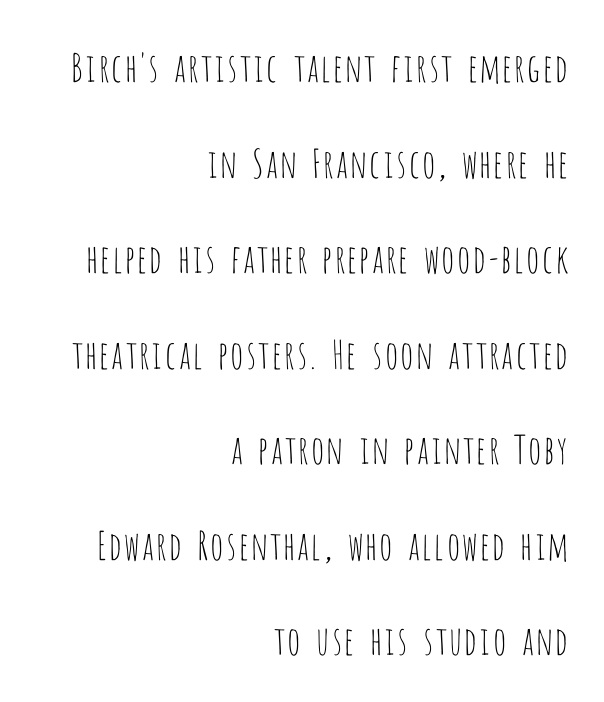
Letter spacing: default. The baseline area is clear. To sum up the face: it is a sans, with no serifs. Stem width sits at or under what a default text font uses. Note the varied advance widths — an 'i' is clearly narrower than an 'm'. Notice how the stems are strictly vertical — no italics here.
